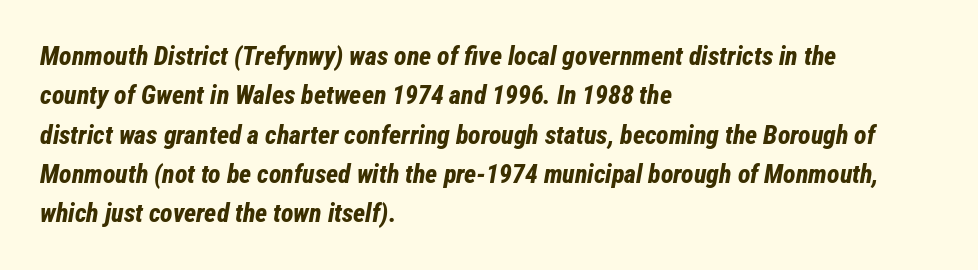
The image shows 26 px bold type, italic (leaning right); set left-aligned, normal line spacing (1.51x), normal letter spacing, not underlined.
